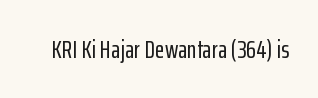
If you drew a line through each stem, it would be perfectly vertical. Characters follow at the spacing the type designer built in. The words here are not underlined.
